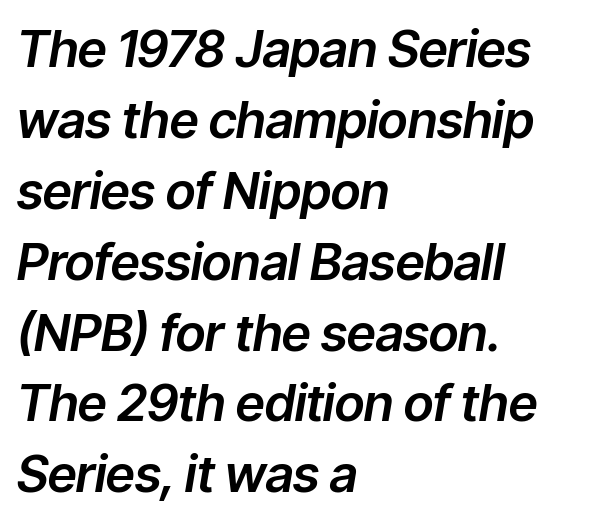
Q: Is the text italic (slanted)? A: Yes, it leans right by about 9 degrees.
Q: Is the text underlined? A: No.
Q: How is the paragraph aligned? A: Left-aligned.
Q: Is the spacing between letters normal or unusually wide? A: Normal.
Q: Is the spacing between lines tight, normal or loose? A: Normal.
Q: Width (condensed, normal, or wide)? A: Normal.
Q: Stroke contrast? A: Low.
Q: x-height? A: Medium.
Q: Monospaced? A: No.
